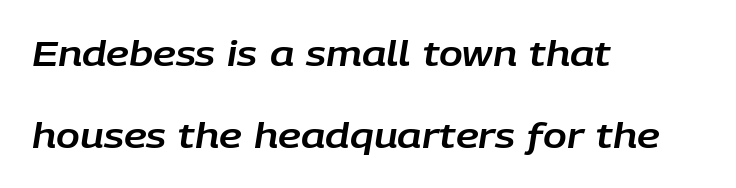
The image shows 35 px text type, italic (leaning right); set left-aligned, loose line spacing (2.33x), normal letter spacing, not underlined; low stroke contrast and a large x-height.
